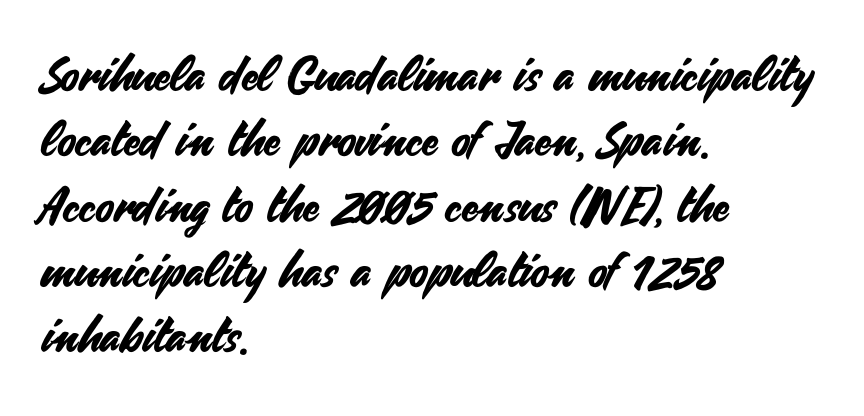
The image shows 48 px sans-serif type; set left-aligned, normal line spacing (1.36x), normal letter spacing, not underlined; medium stroke contrast and a small x-height.
